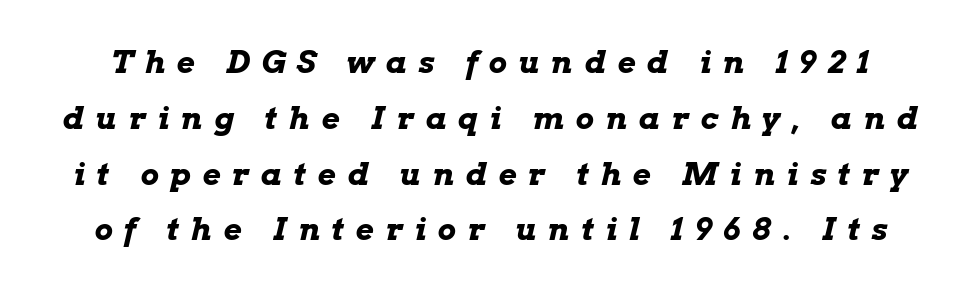
Q: Is the text bold? A: Yes.
Q: Is the text italic (slanted)? A: Yes, it leans right by about 13 degrees.
Q: Is the text underlined? A: No.
Q: Is the spacing between letters normal or unusually wide? A: Unusually wide.
Q: Width (condensed, normal, or wide)? A: Wide.
Q: Stroke contrast? A: Low.
Q: x-height? A: Medium.
Q: Monospaced? A: No.
